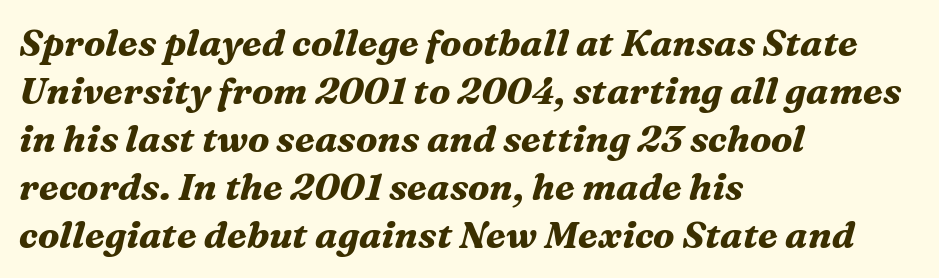
The image shows 37 px bold serif type, italic (leaning right); set left-aligned, normal line spacing (1.3x), normal letter spacing, not underlined; medium stroke contrast and a medium x-height.
